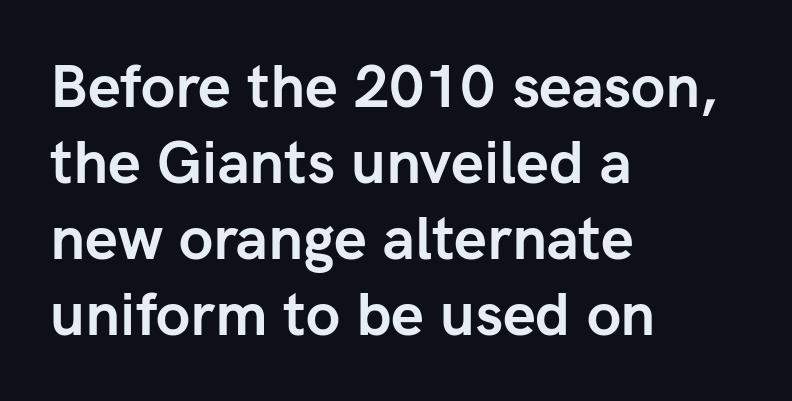
The image shows 59 px semibold sans-serif type, upright; set left-aligned, normal line spacing (1.29x), normal letter spacing, not underlined; low stroke contrast and a medium x-height.
